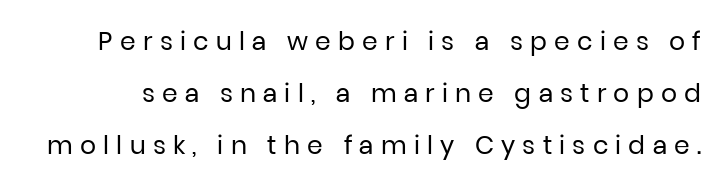
Q: Is the text bold? A: No.
Q: Is the text italic (slanted)? A: No, it is upright.
Q: Is the text underlined? A: No.
Q: Is the spacing between letters normal or unusually wide? A: Unusually wide.
Q: Is the spacing between lines tight, normal or loose? A: Loose.
